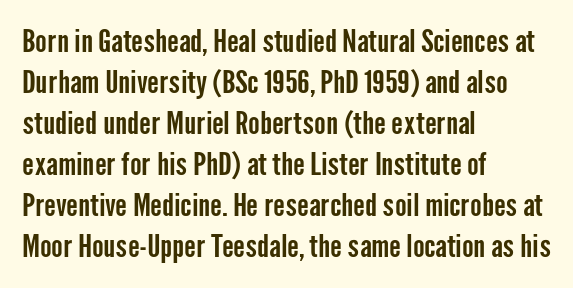
The letters advance in unequal steps, a hallmark of proportional type. Is there any slant? The stems are plumb. Typographically, this falls in the sans-serif category. The paragraph shown leans on its left margin.
